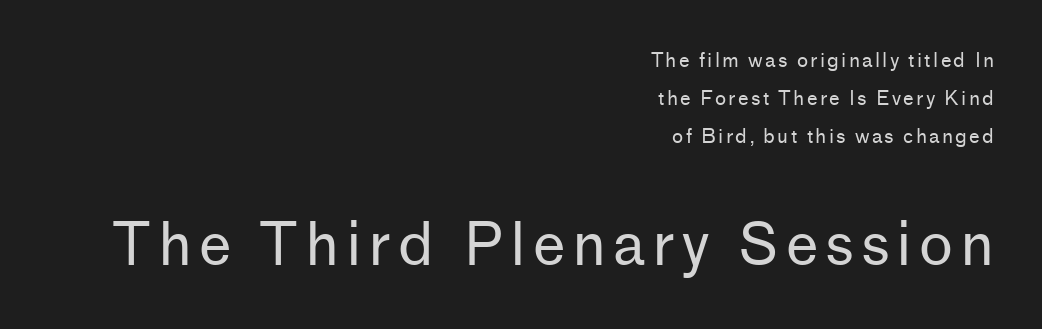
Spacing verdict: proportional, widths tailored to each character. Check where the strokes stop: nothing finishes them off — pure sans. The letters stand upright; this is a roman face. Leftover space on each line is placed entirely before the opening word. Reading top to bottom, the characters get bigger at the block break.
